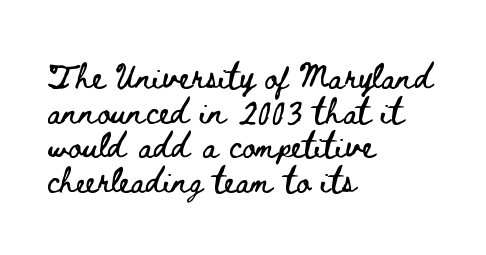
Has an underline been added? It has not. Observe the ordinary spacing: letters are neighbours, not strangers. What's the leading like? Ordinary, nothing unusual. Reading down the block, your eye returns to a fixed left position each line.
